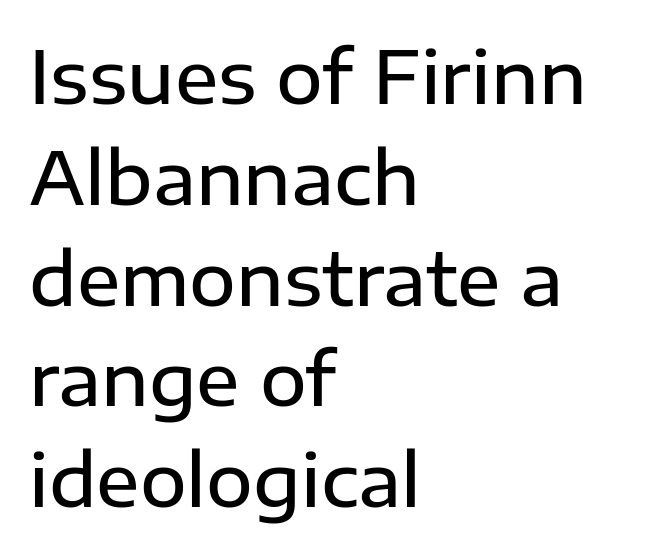
When letters stand straight like this, we call the style roman or upright. The leading is moderate, giving the passage an even texture. The designer went with a sans here, leaving each stem footless. There is no visible air inserted between adjacent glyphs. The setting favours the left margin, as ordinary paragraphs usually do.
